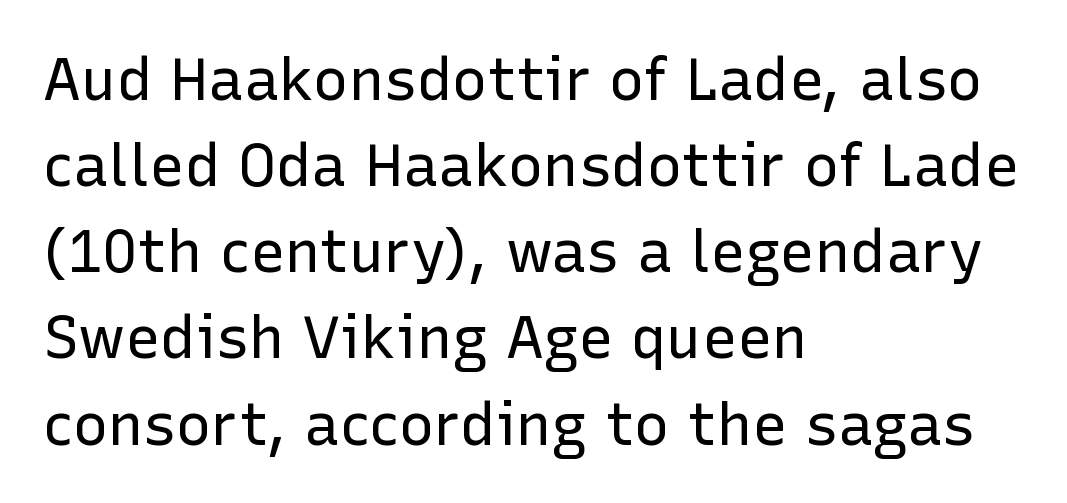
{"serif": "no", "italic": "no", "bold": "no", "weight": "regular", "width": "normal", "stroke_contrast": "low", "x_height": "medium", "monospaced": "no", "underline": "no", "align": "left", "line_spacing": "normal", "line_spacing_ratio": 1.46, "letter_spacing": "normal", "letter_spacing_em": 0.0, "glyph_px": 59}
